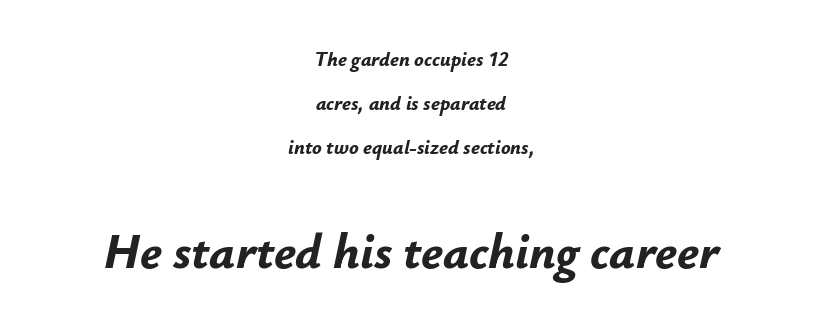
Q: Is the text bold? A: Yes.
Q: Is the text italic (slanted)? A: Yes, it leans right by about 12 degrees.
Q: Is the text underlined? A: No.
Q: How is the paragraph aligned? A: Centered.
Q: Is the spacing between letters normal or unusually wide? A: Normal.
Q: Is the spacing between lines tight, normal or loose? A: Loose.
Q: Which block of text is set in a larger size, the first (top) or the second (bottom)? A: The second (bottom) one.
Q: Width (condensed, normal, or wide)? A: Normal.
Q: Stroke contrast? A: Low.
Q: x-height? A: Small.
Q: Monospaced? A: No.
